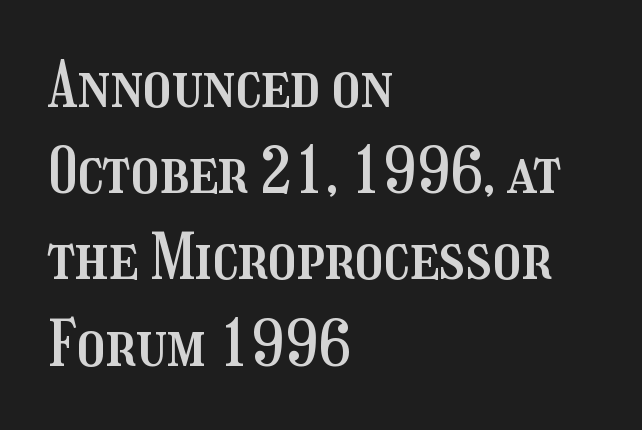
Q: Is the text italic (slanted)? A: No, it is upright.
Q: Is the text underlined? A: No.
Q: How is the paragraph aligned? A: Left-aligned.
Q: Is the spacing between letters normal or unusually wide? A: Normal.
Q: Is the spacing between lines tight, normal or loose? A: Normal.
Q: Width (condensed, normal, or wide)? A: Condensed.
Q: Stroke contrast? A: Medium.
Q: x-height? A: Medium.
Q: Monospaced? A: No.
